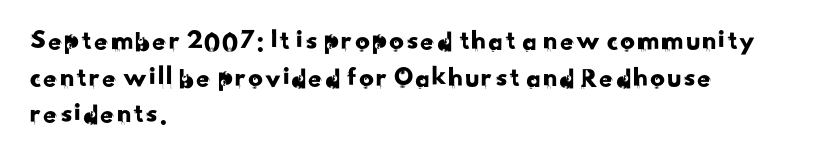
{"serif": "no", "width": "normal", "stroke_contrast": "low", "x_height": "small", "monospaced": "no", "underline": "no", "align": "left", "line_spacing": "normal", "line_spacing_ratio": 1.26, "letter_spacing": "normal", "letter_spacing_em": 0.0, "glyph_px": 29}
